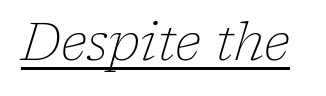
Q: Is the text bold? A: No.
Q: Is the text italic (slanted)? A: Yes, it leans right by about 17 degrees.
Q: Is the typeface a serif or a sans-serif typeface? A: Serif.
Q: Is the text underlined? A: Yes.
Q: Is the spacing between letters normal or unusually wide? A: Normal.
Q: Width (condensed, normal, or wide)? A: Normal.
Q: Stroke contrast? A: Low.
Q: x-height? A: Medium.
Q: Monospaced? A: No.
